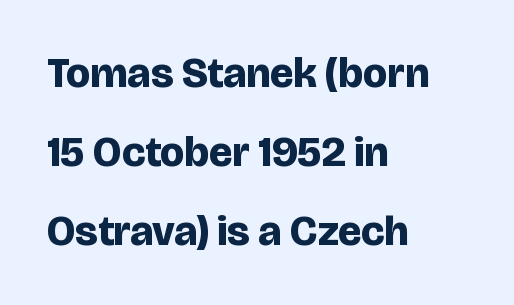
Upright lettering throughout. Do the characters align in a grid? No, the font is proportional. Letterform terminals end flat and unadorned throughout the passage. Does extra space separate the letters? No, they use regular spacing.
